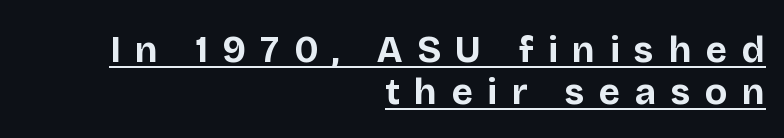
The image shows 37 px bold sans-serif type, upright; set right-aligned, tight line spacing (1.14x), unusually wide letter spacing (+0.39 em), underlined; low stroke contrast and a large x-height.
